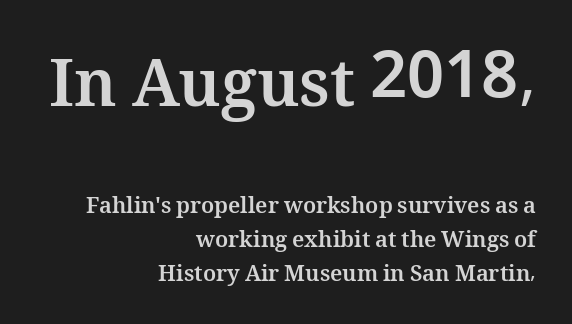
{"italic": "no", "bold": "yes", "weight": "bold", "width": "normal", "stroke_contrast": "medium", "x_height": "medium", "monospaced": "no", "underline": "no", "align": "right", "line_spacing": "normal", "line_spacing_ratio": 1.55, "letter_spacing": "normal", "letter_spacing_em": 0.0, "larger_block": "first", "size_ratio": 2.95, "glyph_px": 65}
